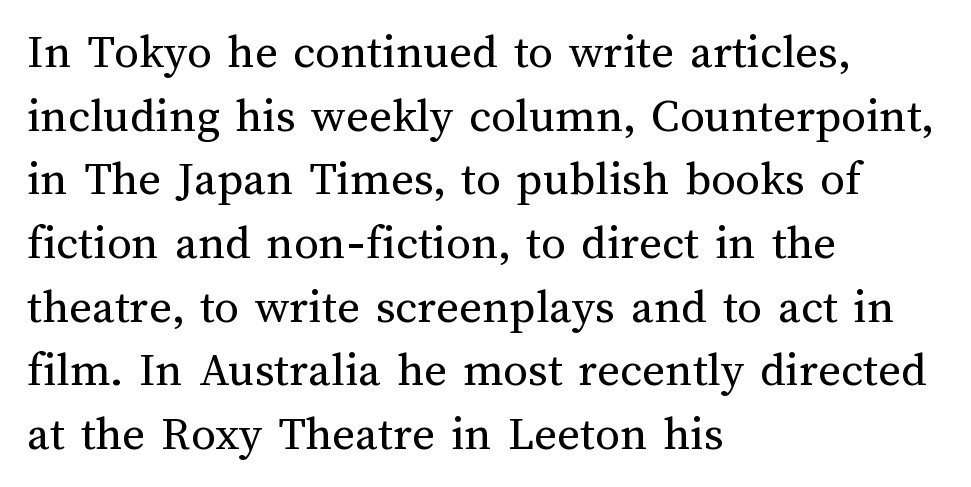
The image shows 49 px regular-weight type, upright; set left-aligned, normal line spacing (1.3x), normal letter spacing, not underlined; medium stroke contrast and a medium x-height.
